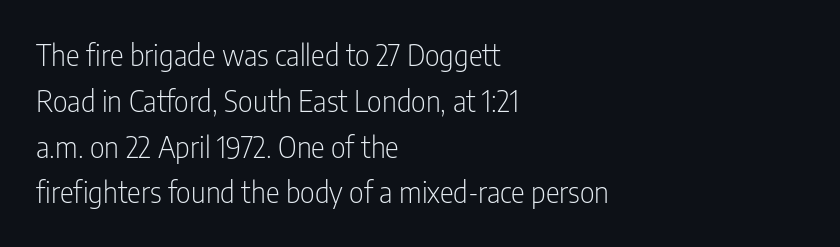
The image shows 29 px light, condensed sans-serif type, upright; set left-aligned, normal line spacing (1.58x), normal letter spacing, not underlined; low stroke contrast and a medium x-height.
